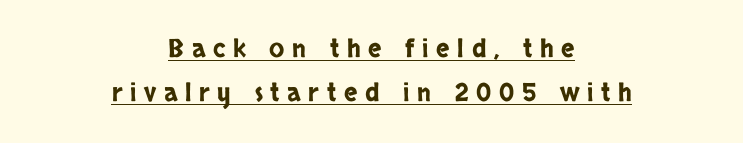
Q: Is the text italic (slanted)? A: No, it is upright.
Q: Is the text underlined? A: Yes.
Q: How is the paragraph aligned? A: Centered.
Q: Is the spacing between letters normal or unusually wide? A: Unusually wide.
